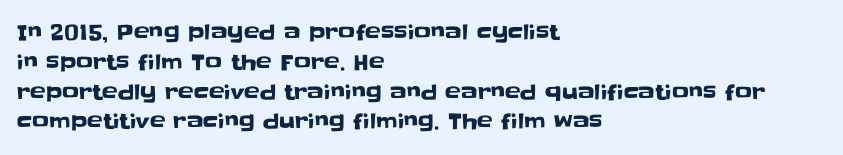
The image shows 21 px text type, upright; set left-aligned, normal line spacing (1.42x), normal letter spacing, not underlined.
